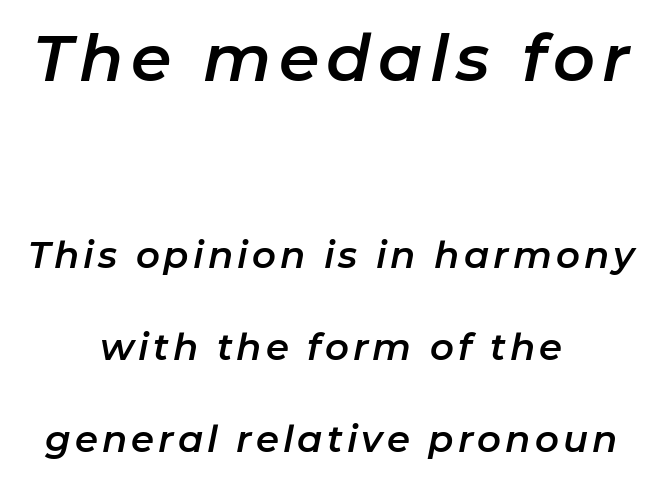
The lines are spread far apart with generous leading. A typesetter would call this proportional, since set widths differ per character. The passage shown is not underscored anywhere. The paragraph shown floats in the horizontal middle. This sample uses an oblique cut, with every glyph tilted off the vertical.
